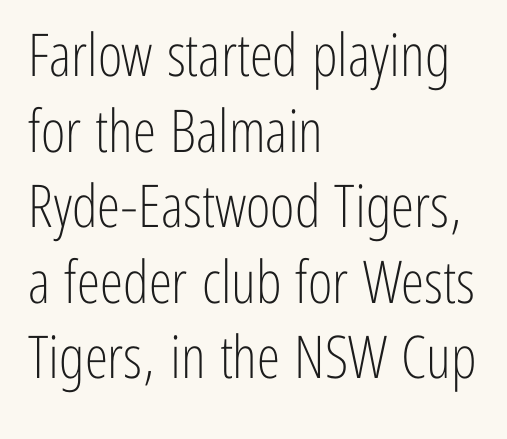
The image shows 59 px light, condensed sans-serif type, upright; set left-aligned, normal line spacing (1.28x), normal letter spacing, not underlined; low stroke contrast and a medium x-height.
